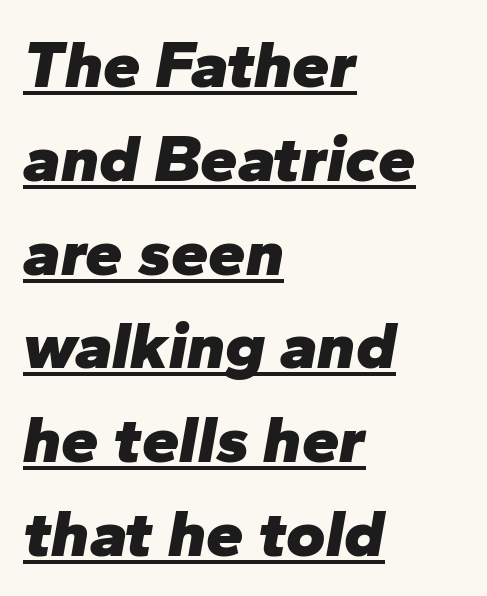
The image shows 67 px heavy type, italic (leaning right); set left-aligned, normal line spacing (1.4x), normal letter spacing, underlined; low stroke contrast and a medium x-height.
